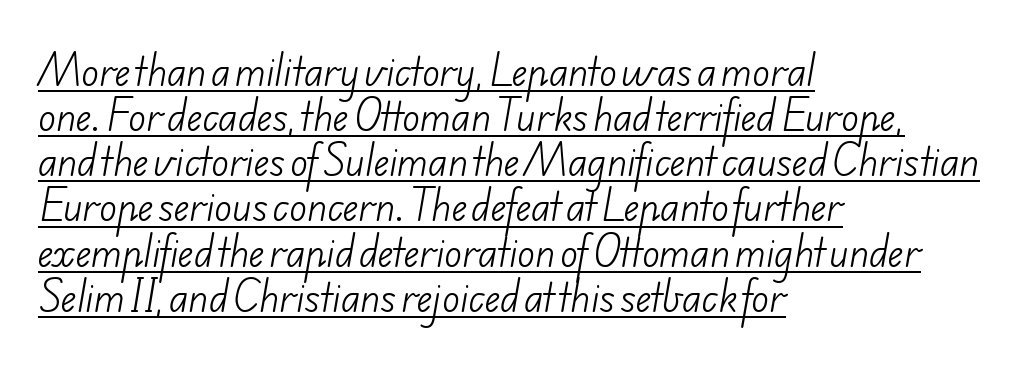
The lines are quadded left. Glance below the letters and you will spot a drawn line. Weight: not bold — regular or lighter. The passage shown is typed in a proportional face where columns would drift. Look at the tracking — it's just the regular setting, nothing added.
